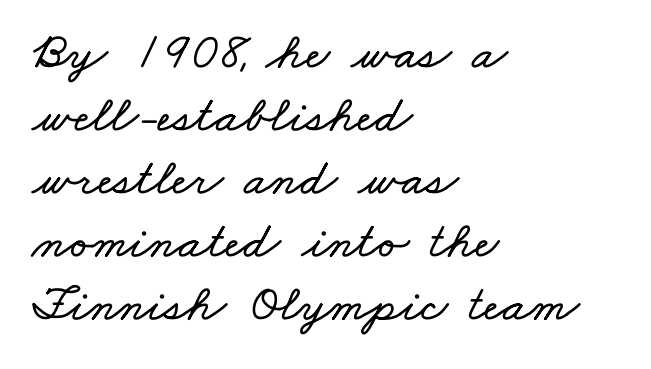
Q: Is the text underlined? A: No.
Q: How is the paragraph aligned? A: Left-aligned.
Q: Is the spacing between letters normal or unusually wide? A: Normal.
Q: Width (condensed, normal, or wide)? A: Wide.
Q: Stroke contrast? A: Low.
Q: x-height? A: Small.
Q: Monospaced? A: No.
